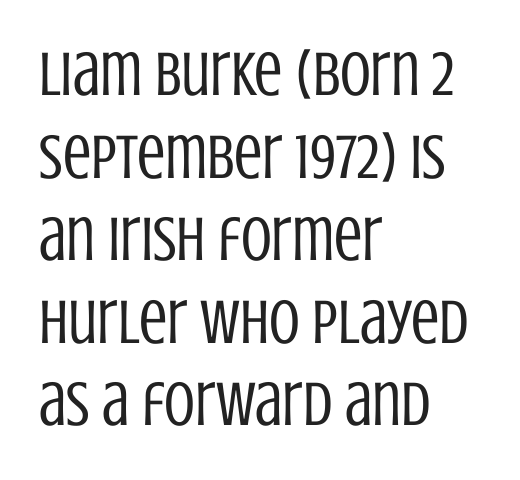
Q: Is the text bold? A: No.
Q: Is the text italic (slanted)? A: No, it is upright.
Q: Is the typeface a serif or a sans-serif typeface? A: Sans-serif.
Q: Is the text underlined? A: No.
Q: How is the paragraph aligned? A: Left-aligned.
Q: Is the spacing between letters normal or unusually wide? A: Normal.
Q: Is the spacing between lines tight, normal or loose? A: Normal.
Q: Width (condensed, normal, or wide)? A: Condensed.
Q: Stroke contrast? A: Low.
Q: x-height? A: Large.
Q: Monospaced? A: No.
